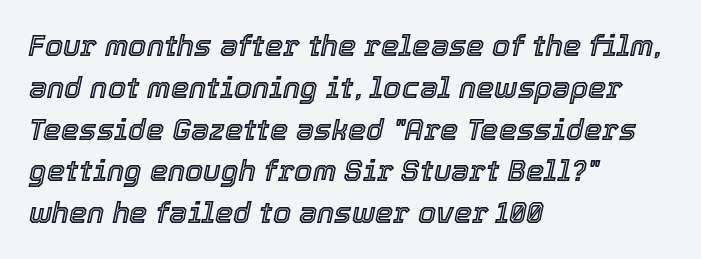
Q: Is the text italic (slanted)? A: Yes, it leans right by about 12 degrees.
Q: Is the text underlined? A: No.
Q: How is the paragraph aligned? A: Left-aligned.
Q: Is the spacing between letters normal or unusually wide? A: Normal.
Q: Is the spacing between lines tight, normal or loose? A: Normal.
Q: Width (condensed, normal, or wide)? A: Normal.
Q: x-height? A: Medium.
Q: Monospaced? A: No.
